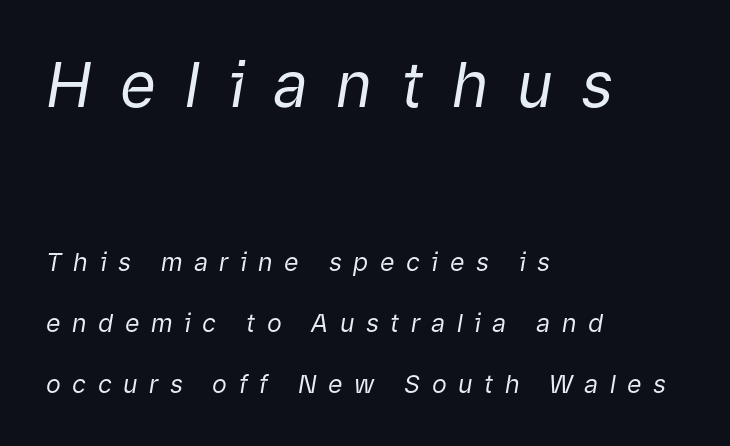
The image shows 62 px regular-weight type, italic (leaning right); set left-aligned, loose line spacing (2.43x), unusually wide letter spacing (+0.46 em), not underlined; the first (top) block is 2.48x larger; low stroke contrast and a medium x-height.
